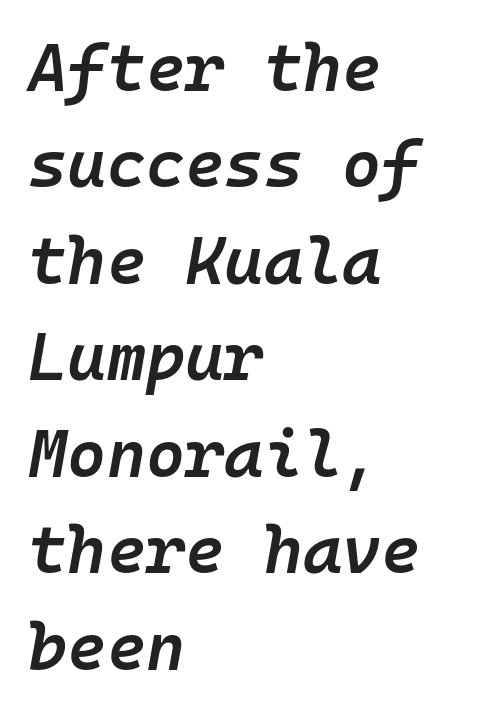
The image shows 67 px semibold type, italic (leaning right), monospaced; set left-aligned, normal line spacing (1.44x), normal letter spacing, not underlined; low stroke contrast and a medium x-height.
